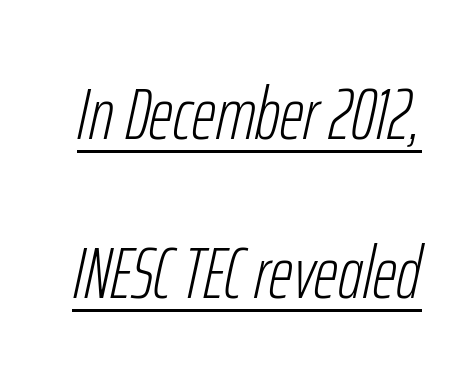
{"italic": "yes", "lean": "right", "slant_degrees": 12, "bold": "no", "weight": "light", "width": "condensed", "stroke_contrast": "low", "x_height": "medium", "monospaced": "no", "underline": "yes", "line_spacing": "loose", "line_spacing_ratio": 2.15, "letter_spacing": "normal", "letter_spacing_em": 0.0, "glyph_px": 74}
